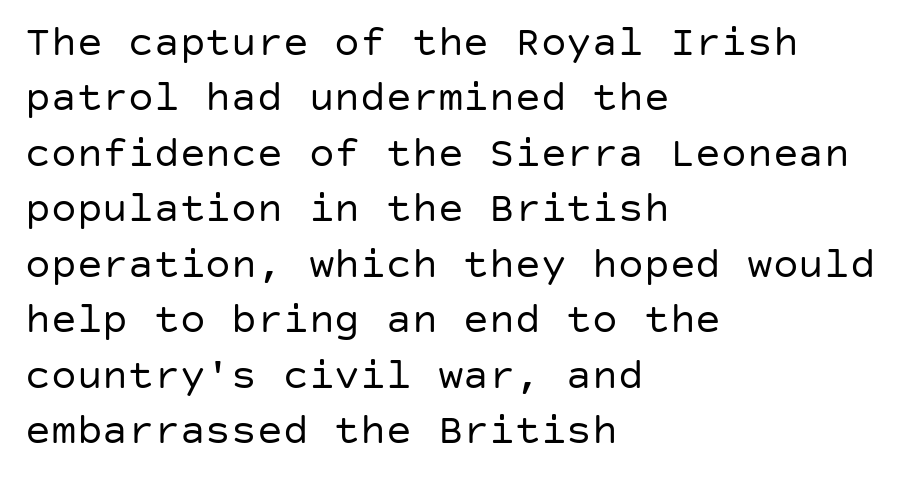
Serifs: no, the terminals of the letterforms are clean. The rendering anchors every line to the left-hand side. Lines of text with bare space underneath. Notice how the stems are strictly vertical — no italics here. No chunkiness to these letters — they're not bold.
